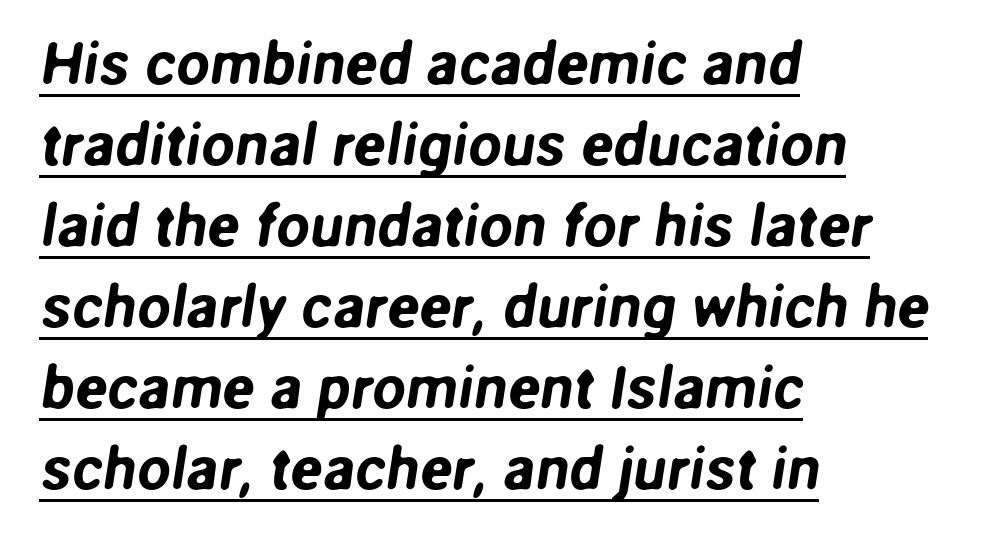
The image shows 60 px sans-serif type; set left-aligned, normal line spacing (1.35x), normal letter spacing, underlined; low stroke contrast and a medium x-height.
